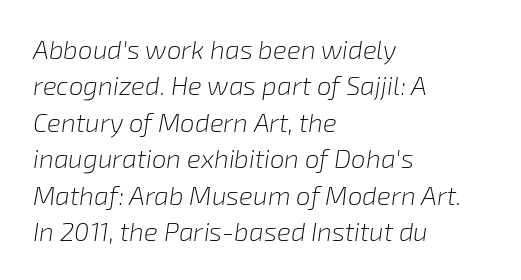
Q: Is the text bold? A: No.
Q: Is the text italic (slanted)? A: Yes, it leans right by about 8 degrees.
Q: Is the text underlined? A: No.
Q: How is the paragraph aligned? A: Left-aligned.
Q: Is the spacing between letters normal or unusually wide? A: Normal.
Q: Is the spacing between lines tight, normal or loose? A: Normal.
